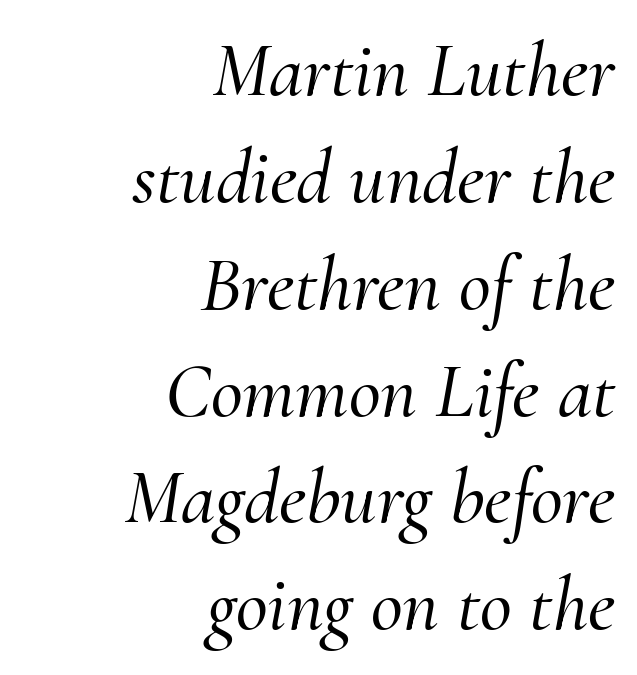
{"serif": "yes", "italic": "yes", "lean": "right", "slant_degrees": 10, "width": "normal", "stroke_contrast": "medium", "x_height": "small", "monospaced": "no", "underline": "no", "align": "right", "line_spacing": "normal", "line_spacing_ratio": 1.37, "letter_spacing": "normal", "letter_spacing_em": 0.0, "glyph_px": 78}
